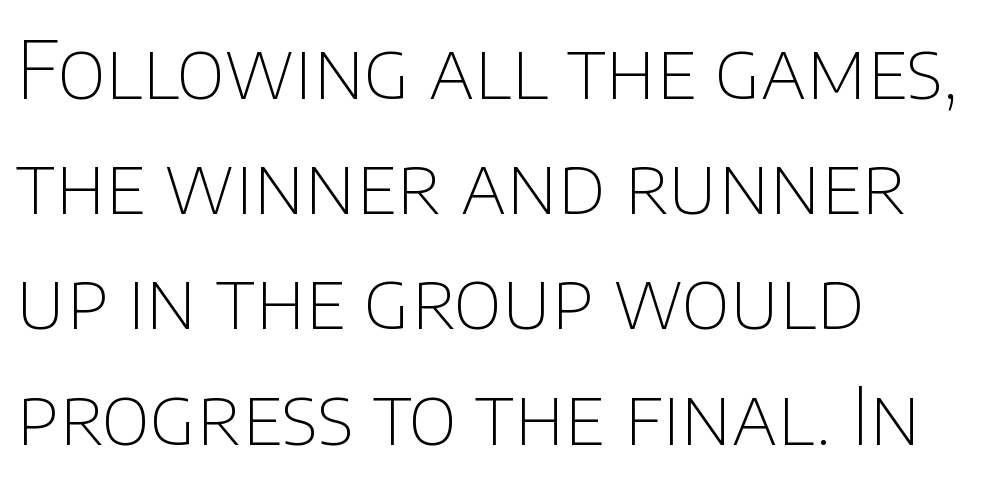
The image shows 80 px thin sans-serif type, upright; set left-aligned, normal line spacing (1.44x), normal letter spacing, not underlined; low stroke contrast and a large x-height.
